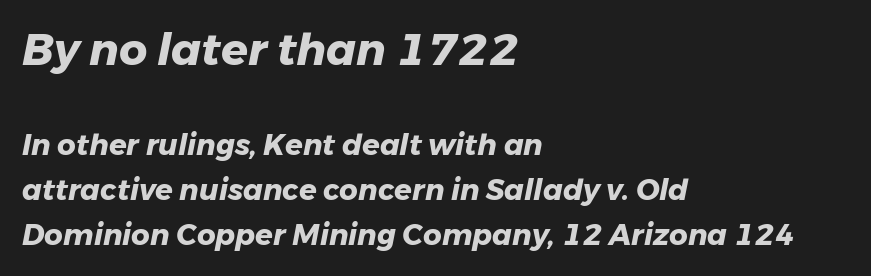
Q: Is the text bold? A: Yes.
Q: Is the text italic (slanted)? A: Yes, it leans right by about 11 degrees.
Q: Is the text underlined? A: No.
Q: How is the paragraph aligned? A: Left-aligned.
Q: Is the spacing between letters normal or unusually wide? A: Normal.
Q: Is the spacing between lines tight, normal or loose? A: Normal.
Q: Which block of text is set in a larger size, the first (top) or the second (bottom)? A: The first (top) one.
Q: Width (condensed, normal, or wide)? A: Normal.
Q: Stroke contrast? A: Low.
Q: x-height? A: Medium.
Q: Monospaced? A: No.
